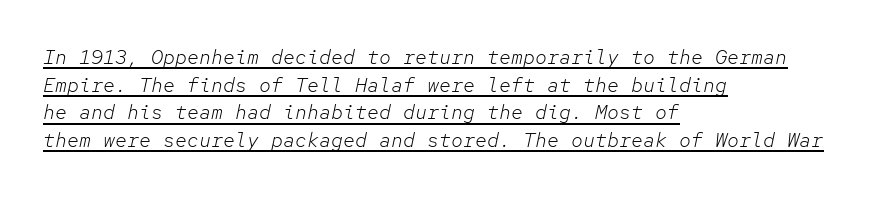
{"italic": "yes", "lean": "right", "slant_degrees": 12, "bold": "no", "underline": "yes", "align": "left", "line_spacing": "normal", "line_spacing_ratio": 1.38, "letter_spacing": "normal", "letter_spacing_em": 0.0, "glyph_px": 20}
